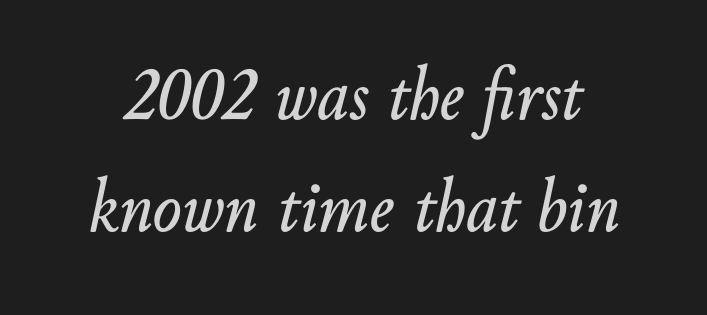
Letter spacing: default. Slant detected: the letters are inclined. In terms of leading, this rendering sits right in the middle. Check under the words: just untouched page. This sample has the flowing, uneven cadence of proportional lettering.
